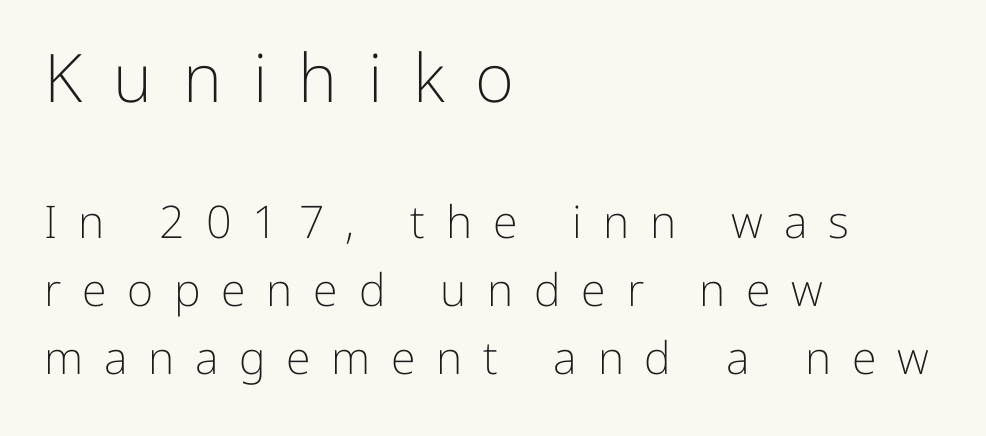
{"serif": "no", "italic": "no", "bold": "no", "weight": "light", "width": "normal", "stroke_contrast": "low", "x_height": "medium", "monospaced": "no", "underline": "no", "align": "left", "line_spacing": "normal", "line_spacing_ratio": 1.51, "letter_spacing": "wide", "letter_spacing_em": 0.46, "larger_block": "first", "size_ratio": 1.49, "glyph_px": 67}
